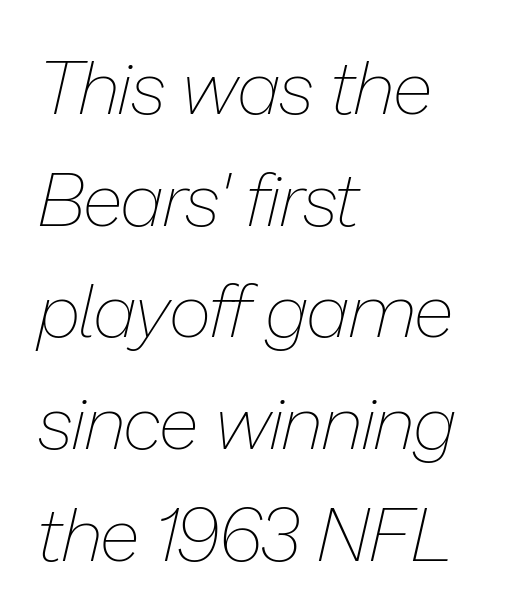
One glance says typical: line gaps are just what's usual. Think of a printed novel: that variable character pitch is what you see here. In terms of posture, this sample is oblique. You could call the tracking neutral — neither tight nor loose. The passage is arranged the way most books set body copy — flush left. A bare baseline throughout the passage.
